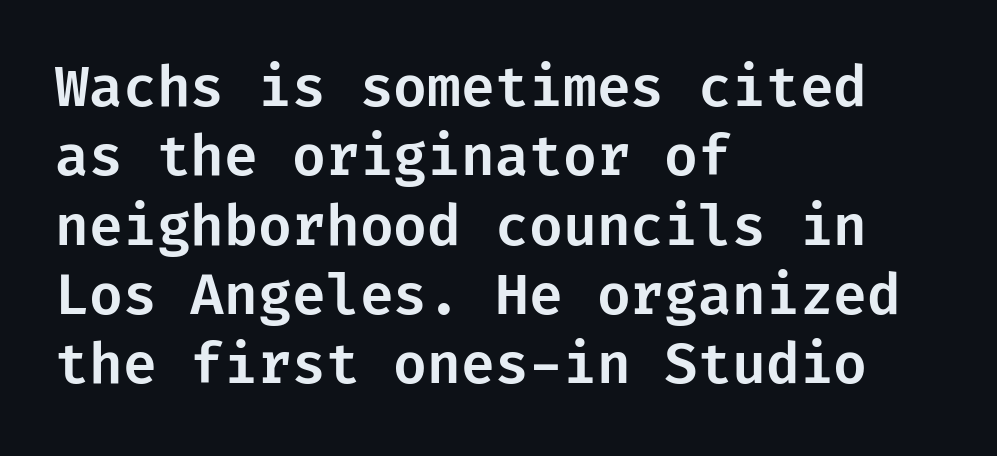
This sample uses plain, unmodified letter spacing. This sample uses an upright cut, with every glyph sitting square on the baseline. These lines stack with their left ends in a neat column. You can tell from the bare stems that sans-serif type was used.
